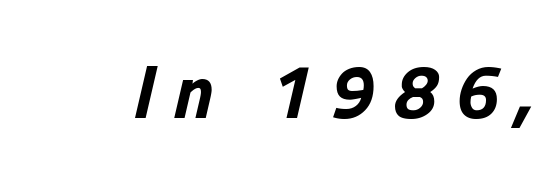
Q: Is the text bold? A: Yes.
Q: Is the text italic (slanted)? A: Yes, it leans right by about 13 degrees.
Q: Is the text underlined? A: No.
Q: Is the spacing between letters normal or unusually wide? A: Unusually wide.
Q: Width (condensed, normal, or wide)? A: Normal.
Q: Stroke contrast? A: Low.
Q: x-height? A: Medium.
Q: Monospaced? A: No.
